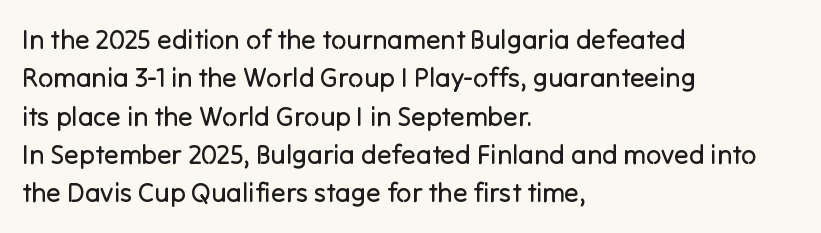
Every row of glyphs begins at an identical x-position on the left. A roman cut, with each character standing at attention. Does the leading feel generous? No, just average. The tracking reads as untouched default to a designer's eye.
